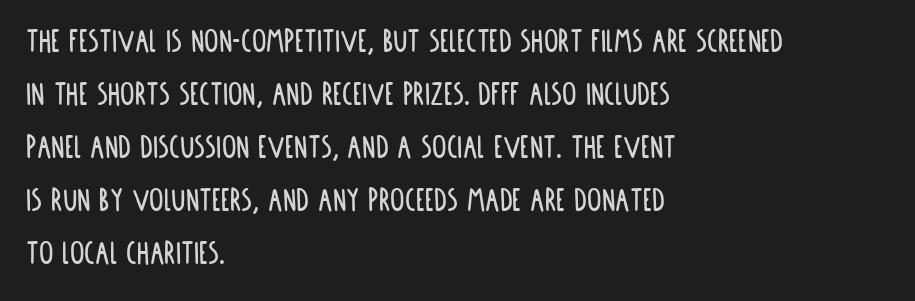
Q: Is the text italic (slanted)? A: No, it is upright.
Q: Is the typeface a serif or a sans-serif typeface? A: Sans-serif.
Q: Is the text underlined? A: No.
Q: How is the paragraph aligned? A: Left-aligned.
Q: Is the spacing between letters normal or unusually wide? A: Normal.
Q: Is the spacing between lines tight, normal or loose? A: Normal.
Q: Width (condensed, normal, or wide)? A: Condensed.
Q: Stroke contrast? A: Low.
Q: x-height? A: Large.
Q: Monospaced? A: No.
